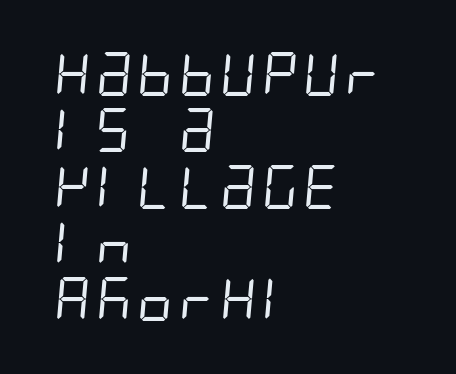
The leading is moderate, giving the passage an even texture. Compared with a typical body face, this is equally light or lighter still. Honestly, the letter spacing is just normal — you wouldn't notice it. The designer went with a sans here, leaving each stem footless. Rule under the text: the space is simply empty. Caption: multi-line text, flush left, ragged right.
